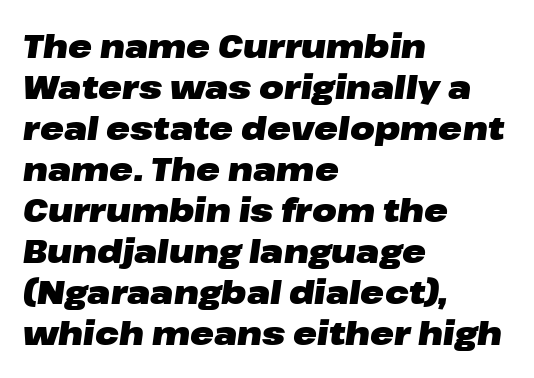
Q: Is the text bold? A: Yes.
Q: Is the text italic (slanted)? A: Yes, it leans right by about 8 degrees.
Q: Is the text underlined? A: No.
Q: How is the paragraph aligned? A: Left-aligned.
Q: Is the spacing between letters normal or unusually wide? A: Normal.
Q: Is the spacing between lines tight, normal or loose? A: Normal.
Q: Width (condensed, normal, or wide)? A: Wide.
Q: Stroke contrast? A: Low.
Q: x-height? A: Medium.
Q: Monospaced? A: No.
